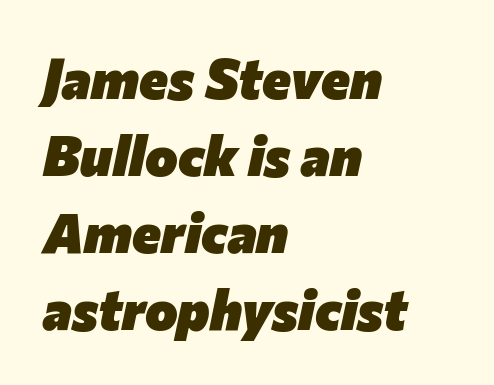
{"italic": "yes", "lean": "right", "slant_degrees": 12, "bold": "yes", "weight": "heavy", "width": "normal", "stroke_contrast": "low", "x_height": "medium", "monospaced": "no", "underline": "no", "align": "left", "line_spacing": "normal", "line_spacing_ratio": 1.4, "letter_spacing": "normal", "letter_spacing_em": 0.0, "glyph_px": 55}
